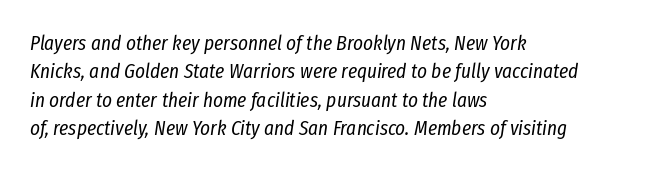
The image shows 21 px text type, italic (leaning right); set left-aligned, normal line spacing (1.35x), normal letter spacing, not underlined.
